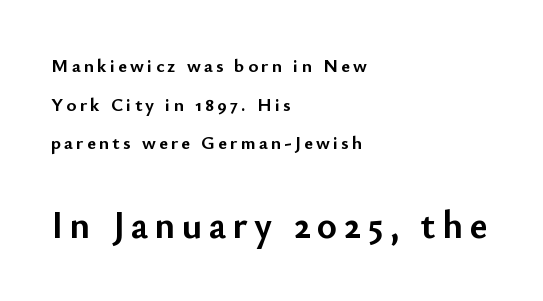
The image shows 38 px semibold sans-serif type, upright; set left-aligned, loose line spacing (2.03x), not underlined; the second (bottom) block is 2.0x larger; low stroke contrast and a small x-height.
